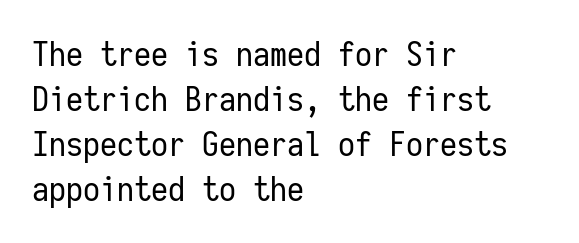
Q: Is the text bold? A: No.
Q: Is the text italic (slanted)? A: No, it is upright.
Q: Is the typeface a serif or a sans-serif typeface? A: Sans-serif.
Q: Is the text underlined? A: No.
Q: How is the paragraph aligned? A: Left-aligned.
Q: Is the spacing between letters normal or unusually wide? A: Normal.
Q: Is the spacing between lines tight, normal or loose? A: Normal.
Q: Width (condensed, normal, or wide)? A: Condensed.
Q: Stroke contrast? A: Low.
Q: x-height? A: Medium.
Q: Monospaced? A: Yes.
